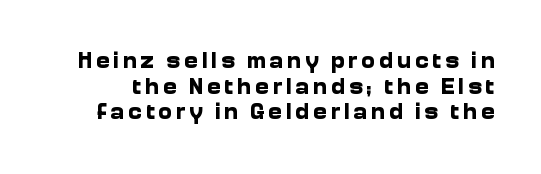
Q: Is the text bold? A: Yes.
Q: Is the text italic (slanted)? A: No, it is upright.
Q: Is the text underlined? A: No.
Q: Is the spacing between lines tight, normal or loose? A: Tight.
